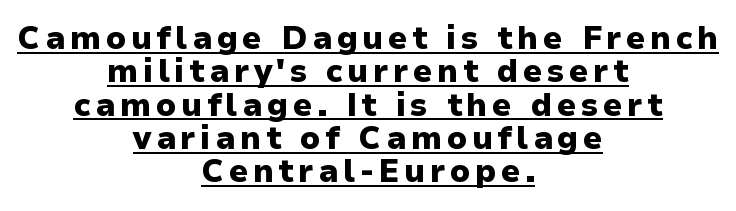
The image shows 32 px heavy sans-serif type, upright; set centered, tight line spacing (1.04x), underlined; low stroke contrast and a medium x-height.
